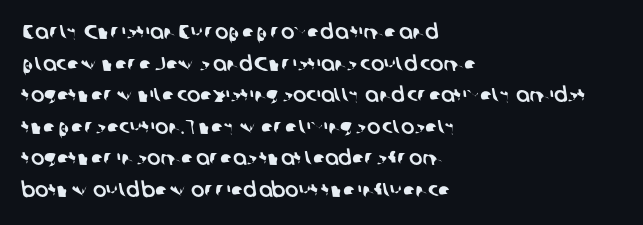
Line starts are locked; line ends wander. Beneath every word, the page is bare. The letterforms sit shoulder to shoulder at normal distance. What's the leading like? Ordinary, nothing unusual.
